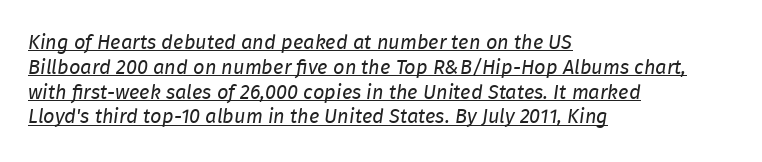
Q: Is the text bold? A: No.
Q: Is the text italic (slanted)? A: Yes, it leans right by about 8 degrees.
Q: Is the text underlined? A: Yes.
Q: How is the paragraph aligned? A: Left-aligned.
Q: Is the spacing between letters normal or unusually wide? A: Normal.
